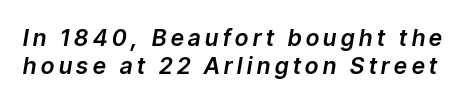
The image shows 23 px text type, italic (leaning right); set line spacing 1.2x, unusually wide letter spacing (+0.2 em), not underlined.
